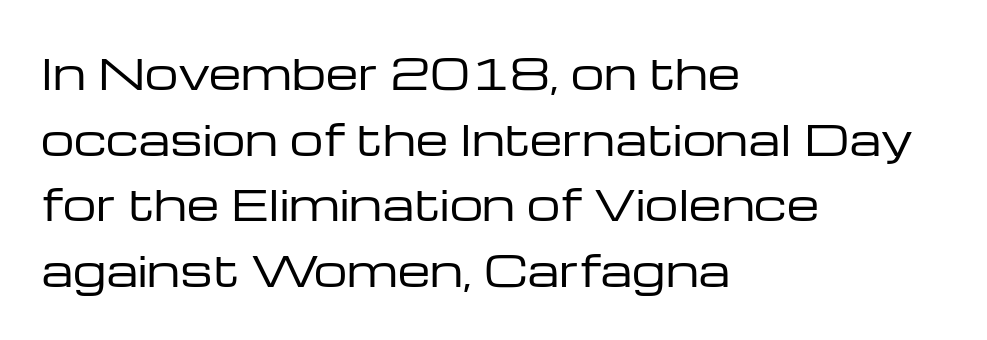
{"serif": "no", "italic": "no", "bold": "no", "weight": "regular", "width": "wide", "stroke_contrast": "low", "x_height": "medium", "monospaced": "no", "underline": "no", "align": "left", "line_spacing": "normal", "line_spacing_ratio": 1.56, "letter_spacing": "normal", "letter_spacing_em": 0.0, "glyph_px": 42}
